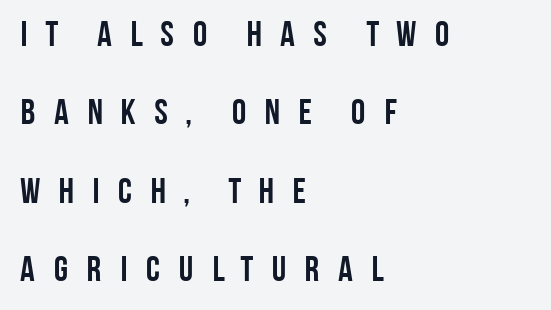
The glyphs are unaccompanied by any horizontal stroke below them. Typographically, this falls in the sans-serif category. Proportional: the letters do not fall into vertical columns. A great deal of white space separates one row of letters from the next.
